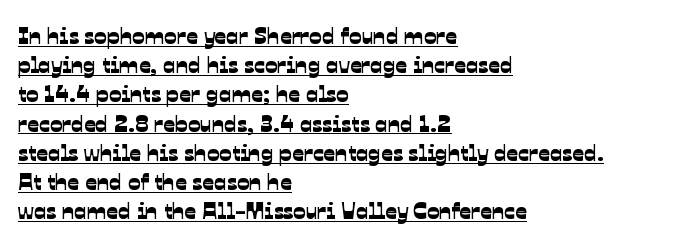
Q: Is the text underlined? A: Yes.
Q: How is the paragraph aligned? A: Left-aligned.
Q: Is the spacing between letters normal or unusually wide? A: Normal.
Q: Is the spacing between lines tight, normal or loose? A: Normal.
